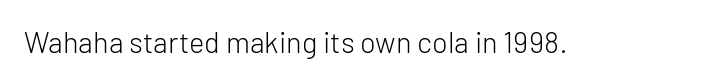
Type without underlining. Are there feet on the stems? There aren't — it's a sans. Spacing verdict: proportional, widths tailored to each character. The letterforms sit shoulder to shoulder at normal distance. The specimen reads as upright at a glance. The strokes carry an ordinary text weight at most.
